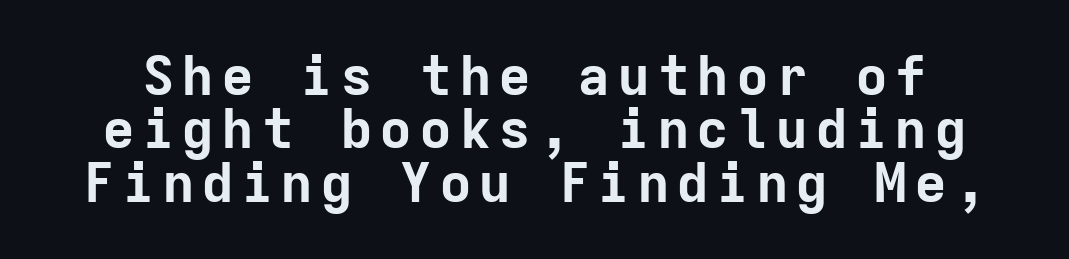
Plenty of ink on the page — the face is bold. Very little white space separates one row of letters from the next. The face used here is monospaced, like something from a code editor. Examine the stroke ends and you'll find no serifs.
